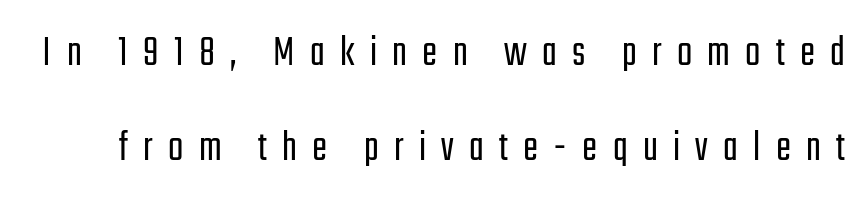
{"serif": "no", "italic": "no", "bold": "no", "weight": "light", "width": "condensed", "stroke_contrast": "low", "x_height": "medium", "monospaced": "no", "underline": "no", "line_spacing": "loose", "line_spacing_ratio": 2.12, "letter_spacing": "wide", "letter_spacing_em": 0.34, "glyph_px": 45}
